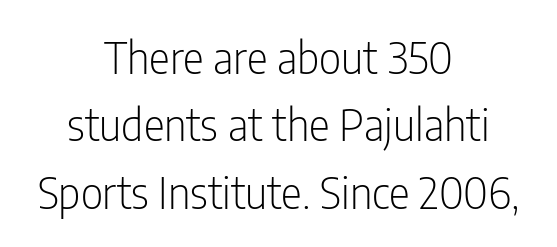
What stands out about the letter spacing? Nothing — it is the standard amount. A sans-serif font was chosen for this passage. Does the leading feel generous? No, just average. Unlike italic type, these characters show no tilt at all. A clean baseline with only descenders dipping below it.
